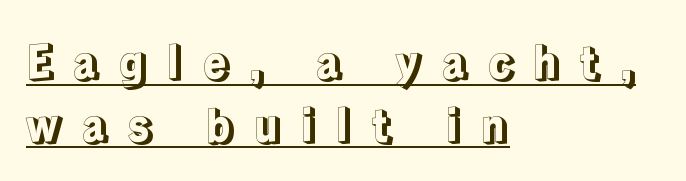
The image shows 45 px text type, upright; set left-aligned, normal line spacing (1.39x), unusually wide letter spacing (+0.42 em), underlined; a medium x-height.
